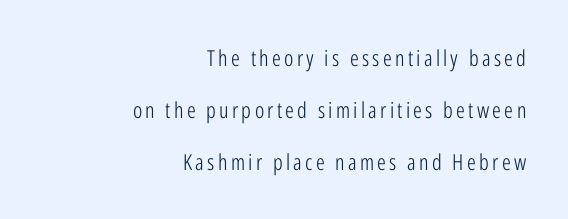
The image shows 22 px text type, upright; set right-aligned, loose line spacing (2.36x), not underlined.
